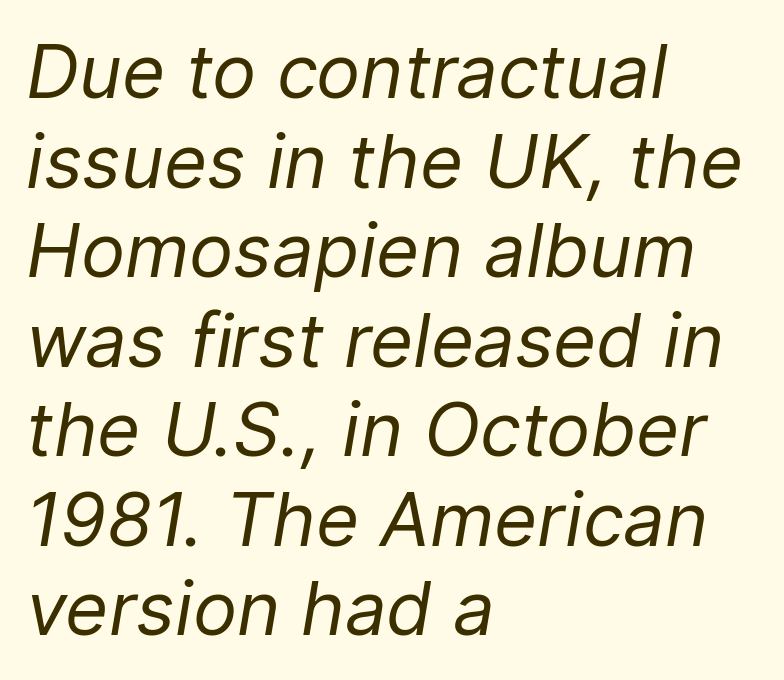
The image shows 74 px regular-weight type, italic (leaning right); set left-aligned, line spacing 1.21x, normal letter spacing, not underlined; low stroke contrast and a medium x-height.
